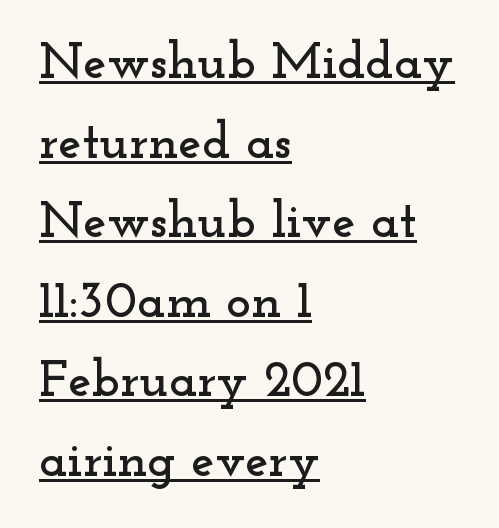
{"serif": "yes", "italic": "no", "width": "wide", "stroke_contrast": "low", "x_height": "small", "monospaced": "no", "underline": "yes", "align": "left", "line_spacing": "normal", "line_spacing_ratio": 1.53, "letter_spacing": "normal", "letter_spacing_em": 0.0, "glyph_px": 52}
